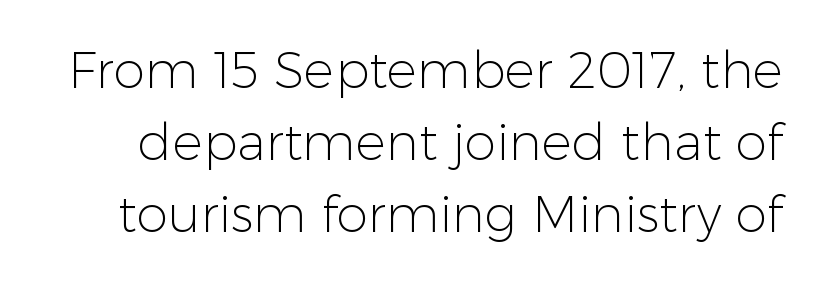
The image shows 51 px light sans-serif type, upright; set normal line spacing (1.41x), normal letter spacing, not underlined; low stroke contrast and a medium x-height.
